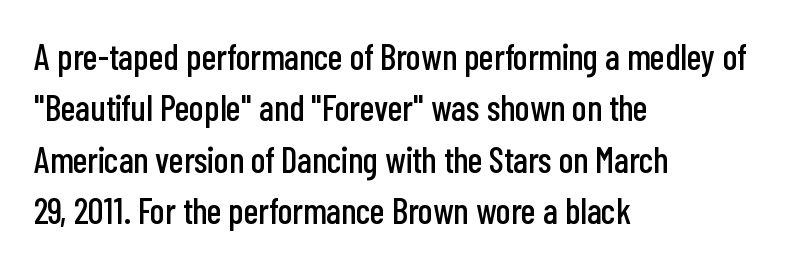
{"serif": "no", "italic": "no", "width": "condensed", "stroke_contrast": "low", "x_height": "medium", "monospaced": "no", "underline": "no", "align": "left", "line_spacing": "normal", "line_spacing_ratio": 1.43, "letter_spacing": "normal", "letter_spacing_em": 0.0, "glyph_px": 36}
